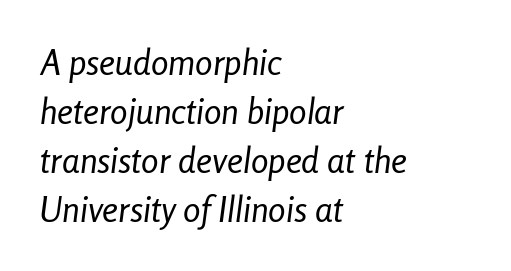
These lines stack with their left ends in a neat column. The designer left line spacing at the default. Words float on clear page, feet unadorned. The letters are slanted; this is an italic face. The passage shown has conventional tracking throughout.
